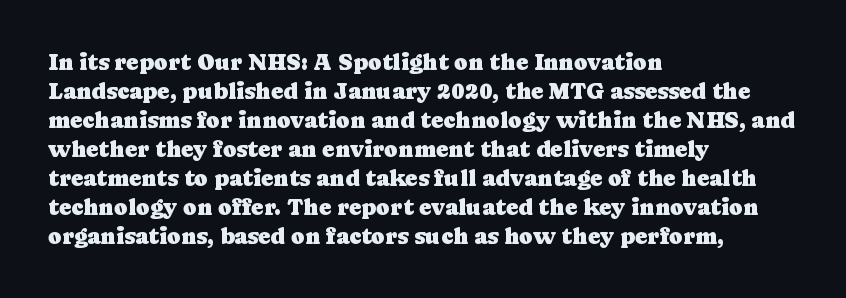
Posture: straight, roman, zero tilt. The passage shown is not underscored anywhere. The rendering anchors every line to the left-hand side. The gaps between neighbouring characters are ordinary and unremarkable.
